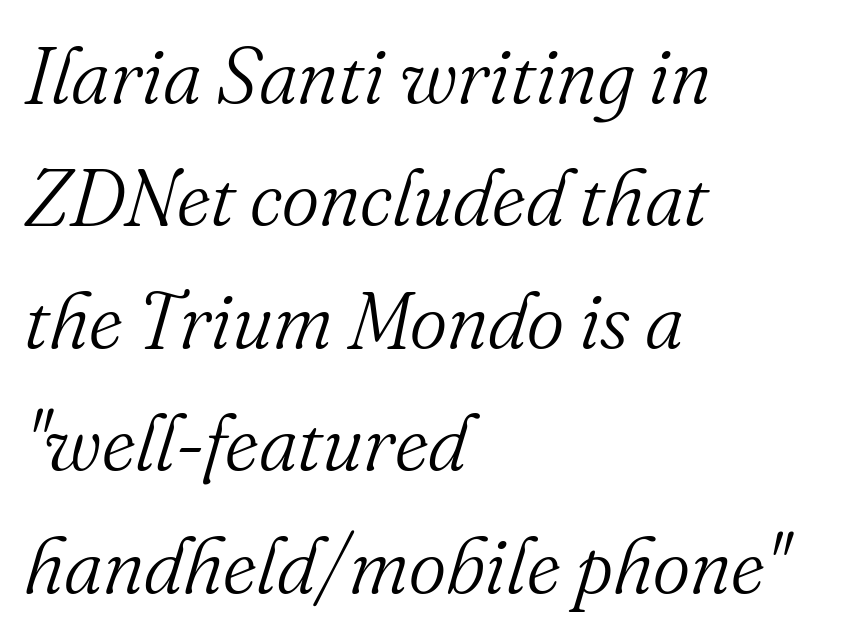
The image shows 80 px light serif type, italic (leaning right); set left-aligned, normal line spacing (1.53x), normal letter spacing, not underlined; medium stroke contrast and a small x-height.
